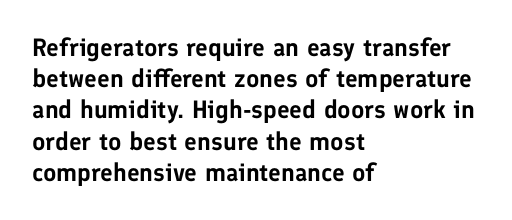
{"italic": "no", "underline": "no", "align": "left", "line_spacing": "normal", "line_spacing_ratio": 1.25, "letter_spacing": "normal", "letter_spacing_em": 0.0, "glyph_px": 25}
